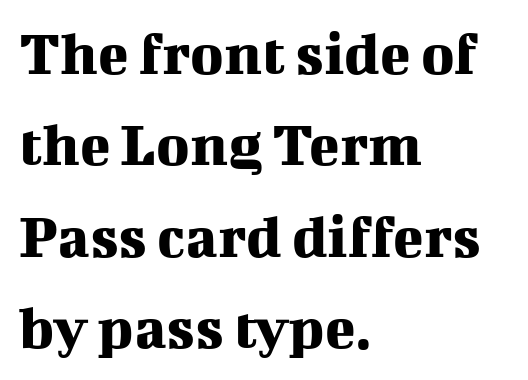
Honestly, the row spacing looks completely unremarkable. The line texture is even and compact thanks to regular tracking. Looks like regular typesetting: each glyph gets only the width it needs. Which margin do the lines hug? The left one — the right edge is uneven.
